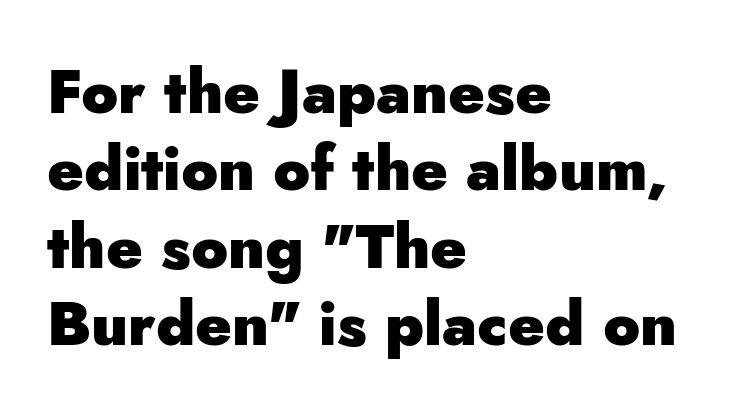
Students, this is bold: see how much ink each stroke carries. Compared with typical body copy, the letter spacing here is the same. The face used here is proportionally spaced, like ordinary book or web type. Underlining? Definitely not there. No italicization has been applied; the sample stays upright.
